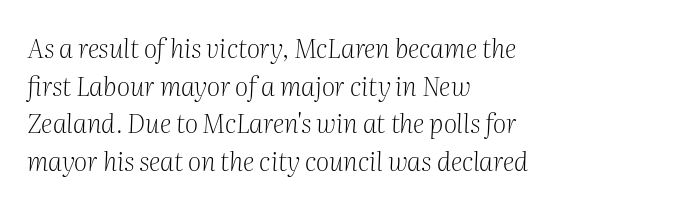
The image shows 26 px text type, italic (leaning right); set left-aligned, normal line spacing (1.45x), normal letter spacing, not underlined.
